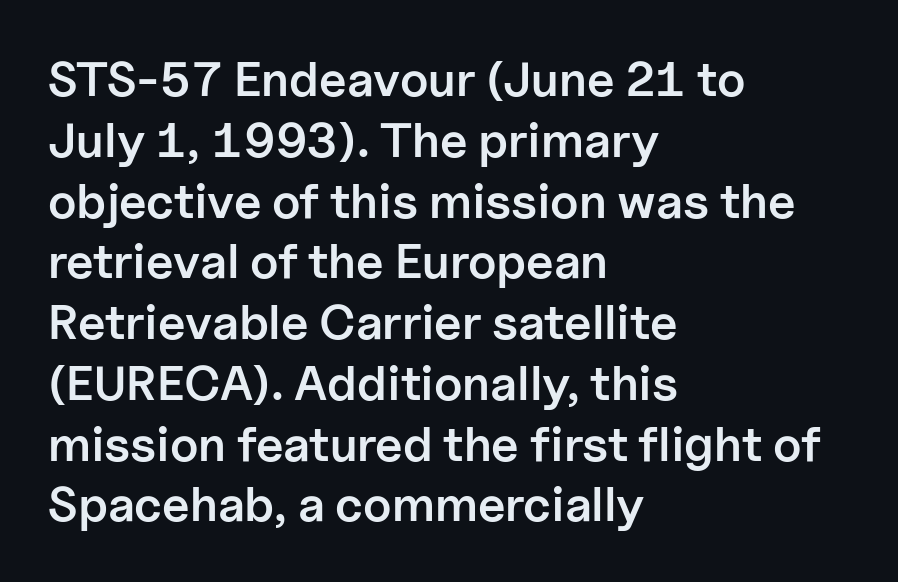
Each glyph is drawn with semibold strokes, heavier than normal yet not fully bold. Left-aligned paragraph, ragged on the right. Looks like regular typesetting: each glyph gets only the width it needs. Type without underlining. These lines are composed in type without serifs.
